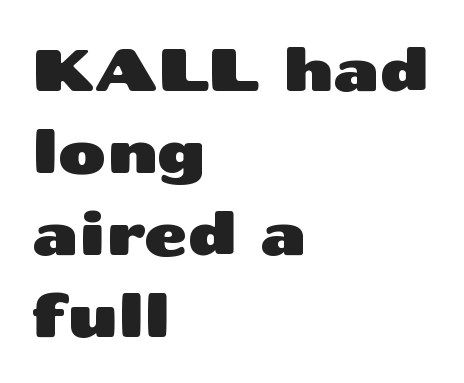
Style check: upright. Tracking here is standard; glyphs follow each other at the usual distance. Whoever set this chose a conventional vertical rhythm. The lines in this sample share a left origin and differ only in where they stop. The baseline area is clear.
